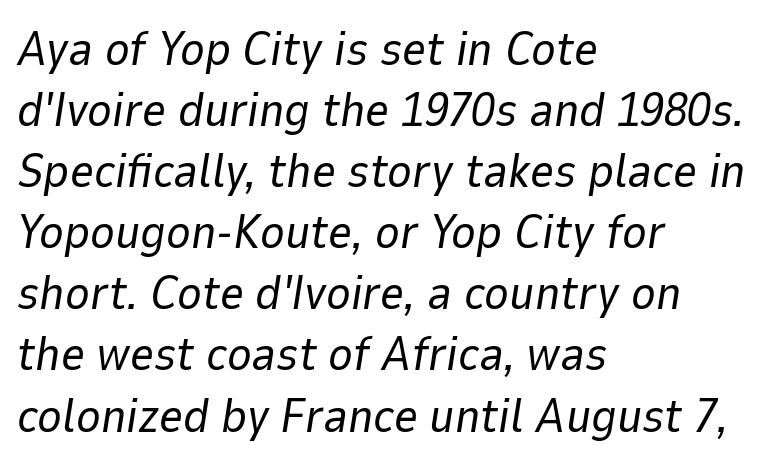
The image shows 47 px regular-weight type, italic (leaning right); set left-aligned, normal line spacing (1.3x), normal letter spacing, not underlined; low stroke contrast and a medium x-height.
